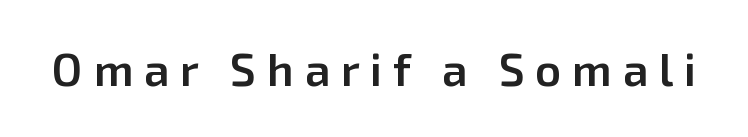
The gaps between neighbouring characters are conspicuously large. A bit beefed up — I'd call it semibold rather than bold. A typesetter would mark this as roman, not italic. Rule under the text: the space is simply empty.
